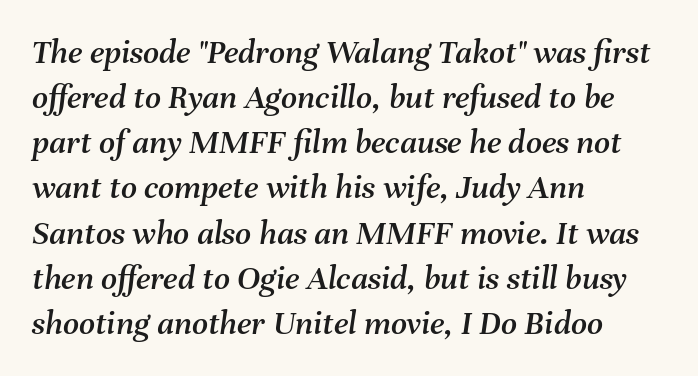
Q: Is the text italic (slanted)? A: Yes, it leans right by about 8 degrees.
Q: Is the text underlined? A: No.
Q: How is the paragraph aligned? A: Left-aligned.
Q: Is the spacing between letters normal or unusually wide? A: Normal.
Q: Is the spacing between lines tight, normal or loose? A: Normal.
Q: Width (condensed, normal, or wide)? A: Normal.
Q: Stroke contrast? A: Medium.
Q: x-height? A: Medium.
Q: Monospaced? A: No.
